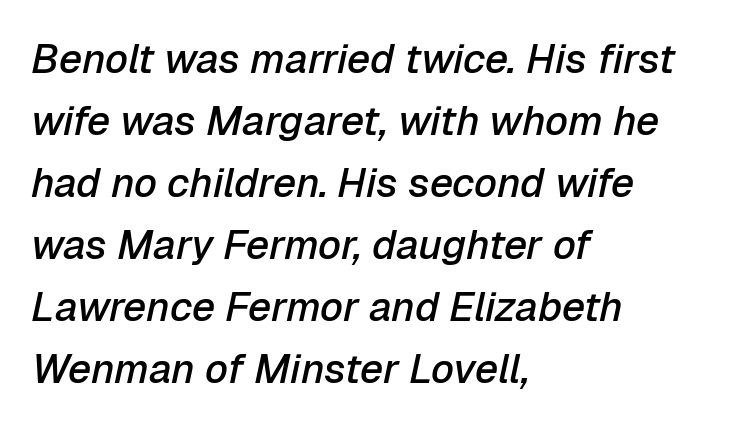
Q: Is the text bold? A: Semi-bold.
Q: Is the text italic (slanted)? A: Yes, it leans right by about 12 degrees.
Q: Is the text underlined? A: No.
Q: How is the paragraph aligned? A: Left-aligned.
Q: Is the spacing between letters normal or unusually wide? A: Normal.
Q: Is the spacing between lines tight, normal or loose? A: Normal.
Q: Width (condensed, normal, or wide)? A: Normal.
Q: Stroke contrast? A: Low.
Q: x-height? A: Medium.
Q: Monospaced? A: No.
